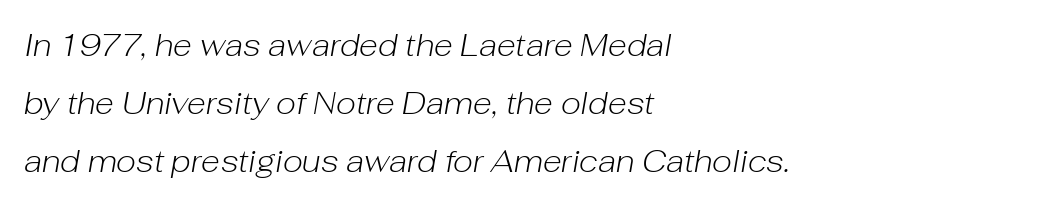
Any mark beneath the type? The region is blank. Notice how the passage keeps a crisp vertical edge on the left only. Stroke mass is kept to a normal reading level or below. Every character sits at an angle, as italics do. You could not count columns in this text — the font is proportionally spaced.
